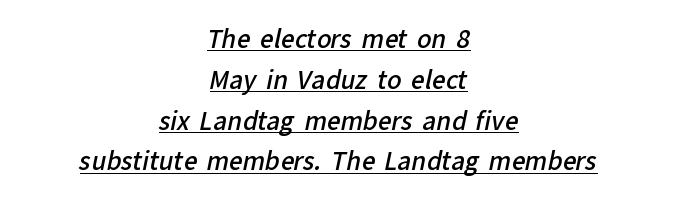
{"bold": "semi", "underline": "yes", "align": "center", "line_spacing": "normal", "line_spacing_ratio": 1.7, "letter_spacing": "normal", "letter_spacing_em": 0.0, "glyph_px": 24}
